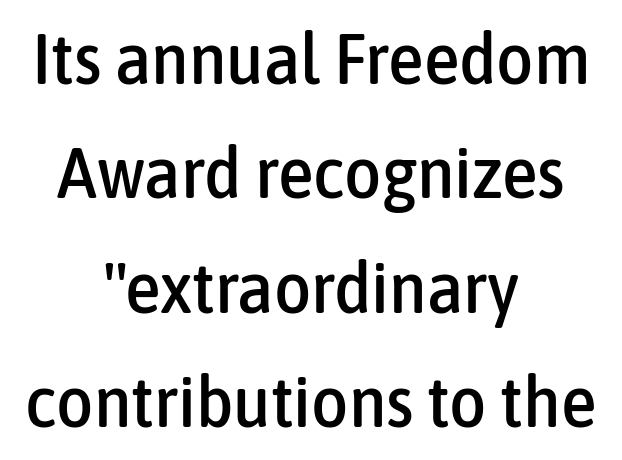
{"serif": "no", "italic": "no", "width": "condensed", "stroke_contrast": "low", "x_height": "medium", "monospaced": "no", "underline": "no", "align": "center", "line_spacing": "normal", "line_spacing_ratio": 1.59, "letter_spacing": "normal", "letter_spacing_em": 0.0, "glyph_px": 72}
